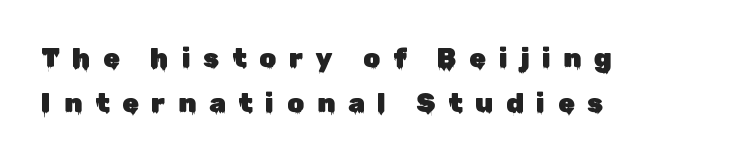
{"italic": "no", "underline": "no", "align": "left", "line_spacing": "normal", "line_spacing_ratio": 1.66, "letter_spacing": "wide", "letter_spacing_em": 0.47, "glyph_px": 27}
